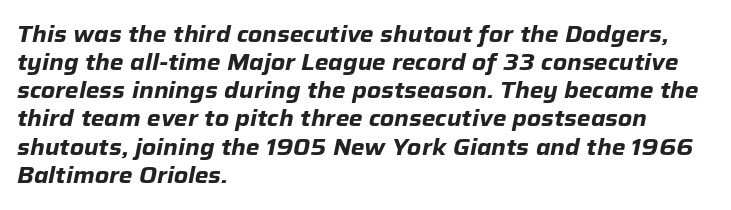
Q: Is the text bold? A: Yes.
Q: Is the text italic (slanted)? A: Yes, it leans right by about 12 degrees.
Q: Is the text underlined? A: No.
Q: How is the paragraph aligned? A: Left-aligned.
Q: Is the spacing between letters normal or unusually wide? A: Normal.
Q: Is the spacing between lines tight, normal or loose? A: Normal.
